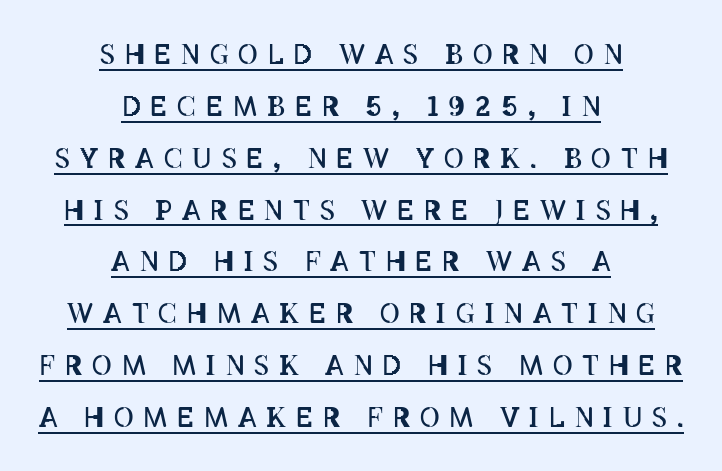
The image shows 27 px text type, upright; set centered, loose line spacing (1.92x), unusually wide letter spacing (+0.37 em), underlined.
